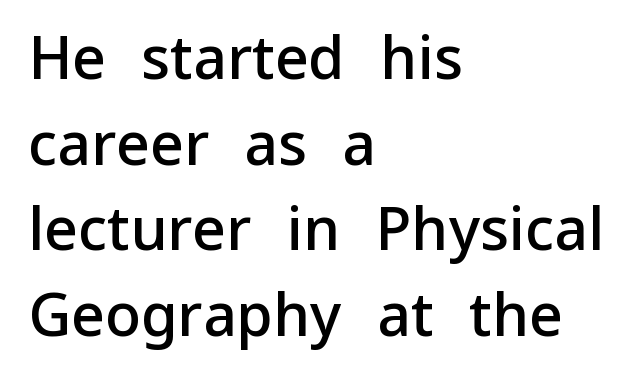
Q: Is the text bold? A: Semi-bold.
Q: Is the text italic (slanted)? A: No, it is upright.
Q: Is the typeface a serif or a sans-serif typeface? A: Sans-serif.
Q: Is the text underlined? A: No.
Q: How is the paragraph aligned? A: Left-aligned.
Q: Is the spacing between letters normal or unusually wide? A: Normal.
Q: Is the spacing between lines tight, normal or loose? A: Normal.
Q: Width (condensed, normal, or wide)? A: Normal.
Q: Stroke contrast? A: Low.
Q: x-height? A: Medium.
Q: Monospaced? A: No.
